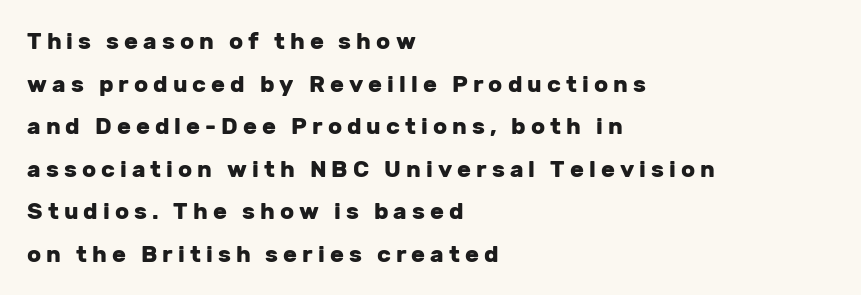
The typesetting leans heavy: a genuine bold. Is the letter spacing exaggerated? Yes — the characters are pushed far apart. Caption: multi-line text, flush left, ragged right. Italic: no, the glyphs are upright roman.
